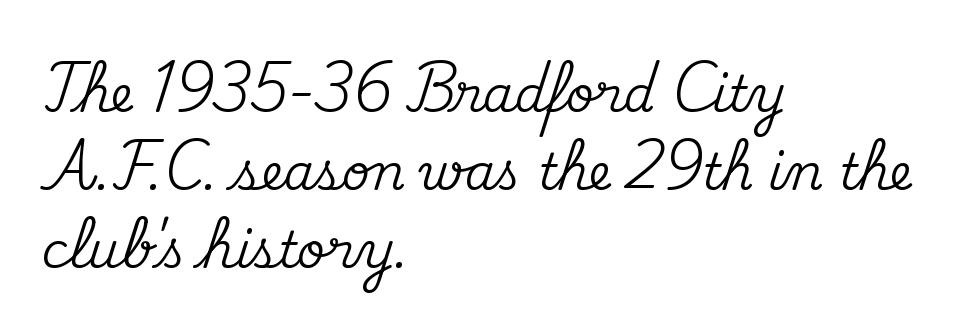
The image shows 49 px serif type; set left-aligned, normal line spacing (1.59x), normal letter spacing, not underlined; medium stroke contrast and a small x-height.
